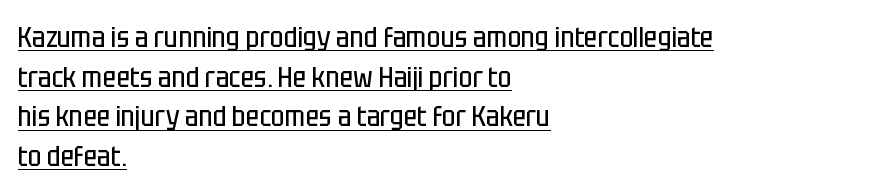
Q: Is the text bold? A: No.
Q: Is the text italic (slanted)? A: No, it is upright.
Q: Is the typeface a serif or a sans-serif typeface? A: Sans-serif.
Q: Is the text underlined? A: Yes.
Q: How is the paragraph aligned? A: Left-aligned.
Q: Is the spacing between letters normal or unusually wide? A: Normal.
Q: Is the spacing between lines tight, normal or loose? A: Normal.
Q: Width (condensed, normal, or wide)? A: Condensed.
Q: Stroke contrast? A: Low.
Q: x-height? A: Large.
Q: Monospaced? A: No.
